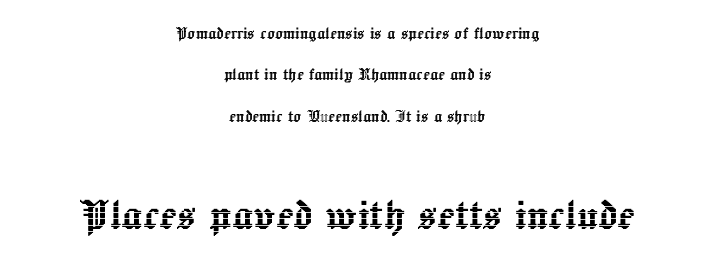
{"italic": "no", "width": "normal", "x_height": "medium", "monospaced": "no", "underline": "no", "align": "center", "line_spacing": "loose", "line_spacing_ratio": 2.07, "letter_spacing": "normal", "letter_spacing_em": 0.0, "larger_block": "second", "size_ratio": 2.55, "glyph_px": 51}
